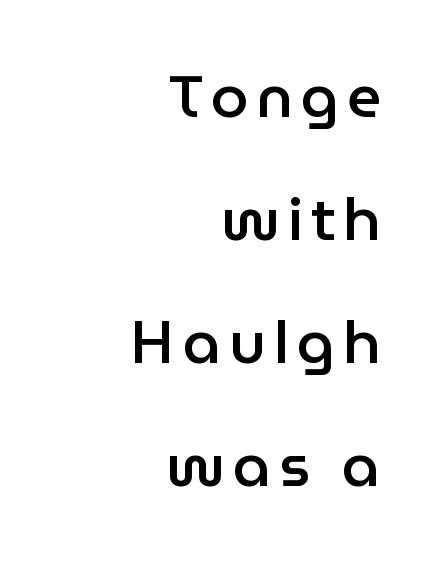
The image shows 60 px semibold sans-serif type, upright; set right-aligned, loose line spacing (2.05x), not underlined; low stroke contrast and a medium x-height.
